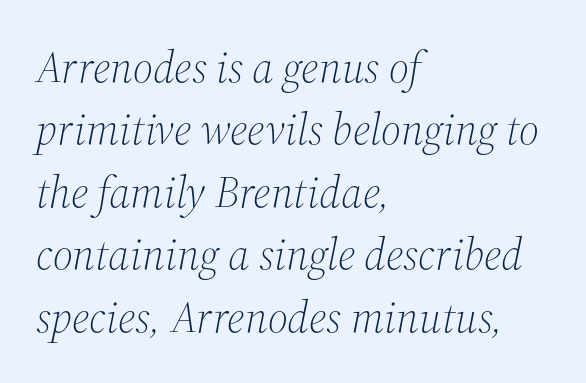
The image shows 44 px light serif type, italic (leaning right); set left-aligned, normal line spacing (1.42x), normal letter spacing, not underlined; medium stroke contrast and a medium x-height.
